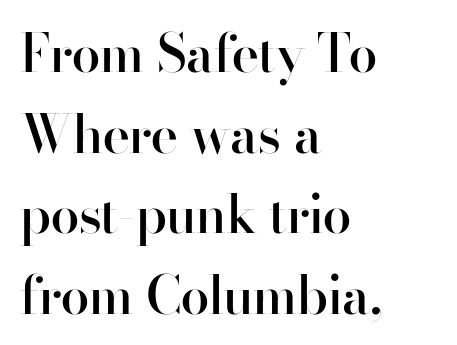
The image shows 52 px semibold sans-serif type, upright; set left-aligned, normal line spacing (1.55x), normal letter spacing, not underlined; high stroke contrast and a small x-height.
